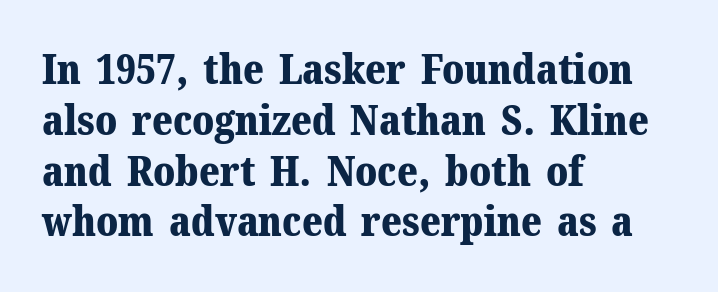
The image shows 42 px bold serif type, upright; set left-aligned, line spacing 1.21x, normal letter spacing, not underlined; medium stroke contrast and a medium x-height.
